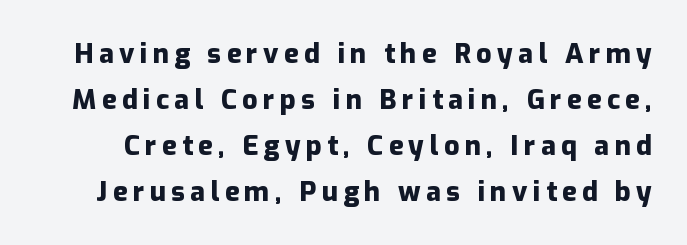
{"italic": "no", "bold": "yes", "underline": "no", "line_spacing": "normal", "line_spacing_ratio": 1.7, "letter_spacing": "wide", "letter_spacing_em": 0.2, "glyph_px": 27}
